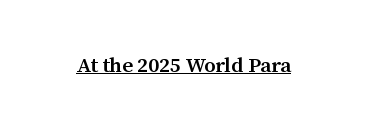
Upright lettering throughout. Nothing unusual about the tracking: characters are spaced as the font intends. This sample carries an underscore along the baseline area. How heavy is the stroke? Medium-heavy — a semibold, shy of bold.
